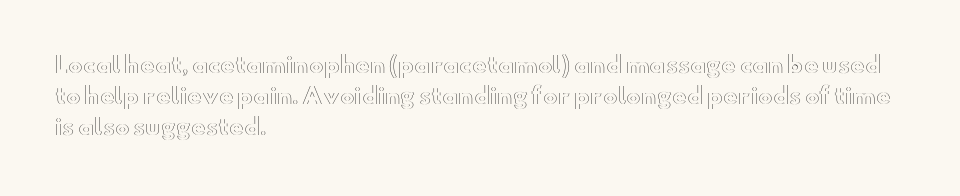
{"italic": "no", "underline": "no", "align": "left", "line_spacing": "normal", "line_spacing_ratio": 1.41, "letter_spacing": "normal", "letter_spacing_em": 0.0, "glyph_px": 22}
